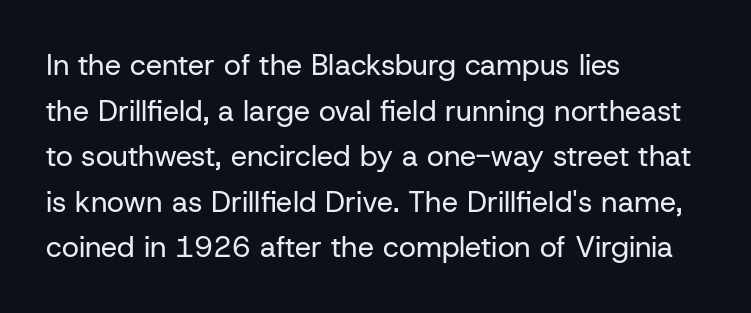
Q: Is the text bold? A: No.
Q: Is the text italic (slanted)? A: No, it is upright.
Q: Is the typeface a serif or a sans-serif typeface? A: Sans-serif.
Q: Is the text underlined? A: No.
Q: How is the paragraph aligned? A: Left-aligned.
Q: Is the spacing between letters normal or unusually wide? A: Normal.
Q: Is the spacing between lines tight, normal or loose? A: Normal.
Q: Width (condensed, normal, or wide)? A: Normal.
Q: Stroke contrast? A: Low.
Q: x-height? A: Medium.
Q: Monospaced? A: No.
